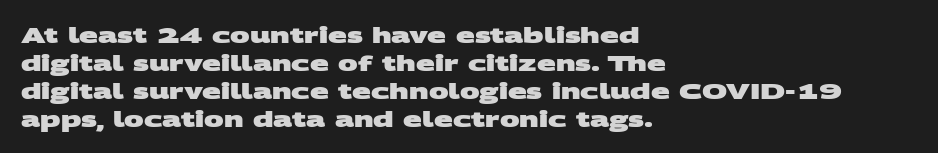
The image shows 22 px bold type; set left-aligned, normal line spacing (1.27x), normal letter spacing, not underlined.
